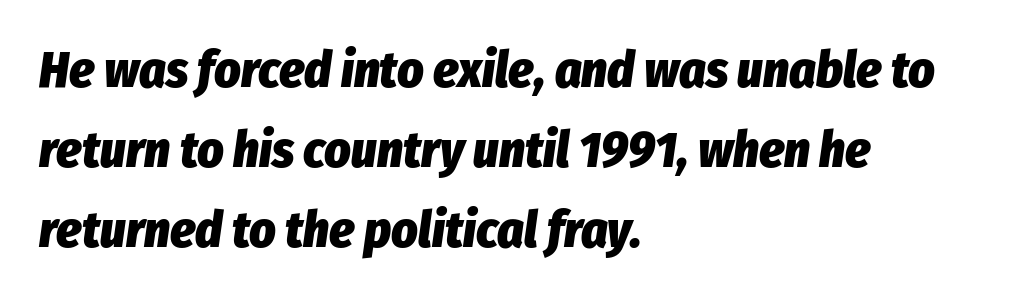
{"italic": "yes", "lean": "right", "slant_degrees": 8, "bold": "yes", "weight": "heavy", "width": "condensed", "stroke_contrast": "low", "x_height": "medium", "monospaced": "no", "underline": "no", "align": "left", "line_spacing": "normal", "line_spacing_ratio": 1.57, "letter_spacing": "normal", "letter_spacing_em": 0.0, "glyph_px": 51}
